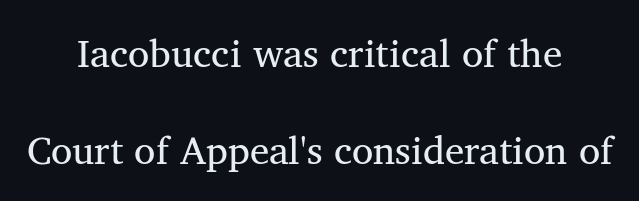
Q: Is the text italic (slanted)? A: No, it is upright.
Q: Is the typeface a serif or a sans-serif typeface? A: Serif.
Q: Is the text underlined? A: No.
Q: How is the paragraph aligned? A: Centered.
Q: Is the spacing between letters normal or unusually wide? A: Normal.
Q: Is the spacing between lines tight, normal or loose? A: Loose.
Q: Width (condensed, normal, or wide)? A: Normal.
Q: Stroke contrast? A: Medium.
Q: x-height? A: Medium.
Q: Monospaced? A: No.
